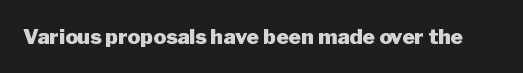
The image shows 21 px bold type, upright; set normal letter spacing, not underlined.
